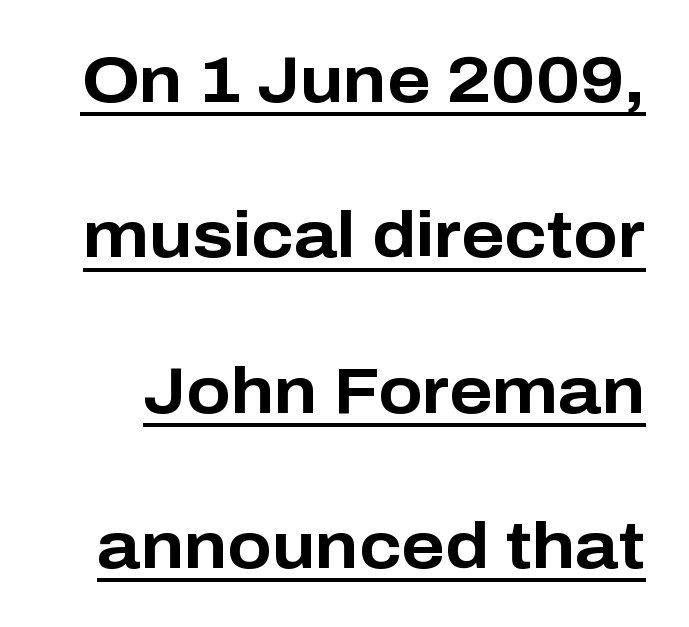
Note the varied advance widths — an 'i' is clearly narrower than an 'm'. The rendered words wear a rule along their underside. Leading: increased. How are the letters spaced? Ordinarily, with no added tracking. Font category for this specimen: sans-serif. Every character sits straight up, as roman type does.
